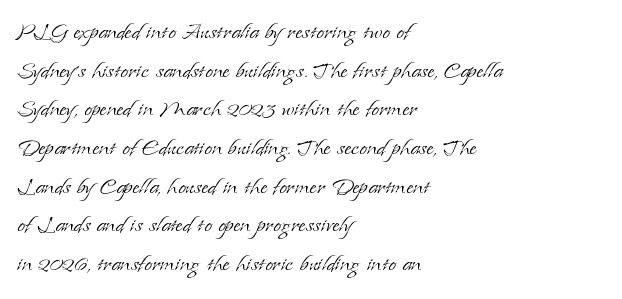
{"serif": "yes", "bold": "no", "weight": "light", "width": "normal", "stroke_contrast": "low", "x_height": "small", "monospaced": "no", "underline": "no", "align": "left", "line_spacing": "normal", "line_spacing_ratio": 1.38, "letter_spacing": "normal", "letter_spacing_em": 0.0, "glyph_px": 28}
